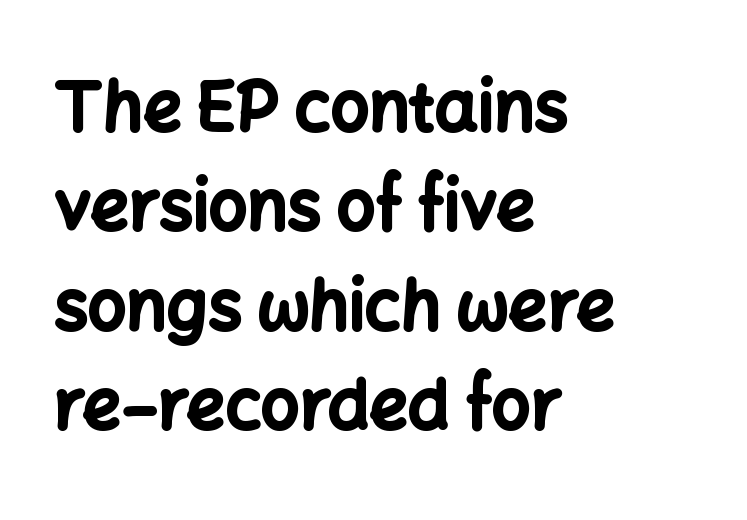
Summary of weight: heavy, a full bold. Reading down the block, your eye returns to a fixed left position each line. Is there any slant? The stems are plumb. Just letters on the line, the space beneath them empty. Default kerning and tracking; the words read as compact shapes. The face used here is proportionally spaced, like ordinary book or web type.
